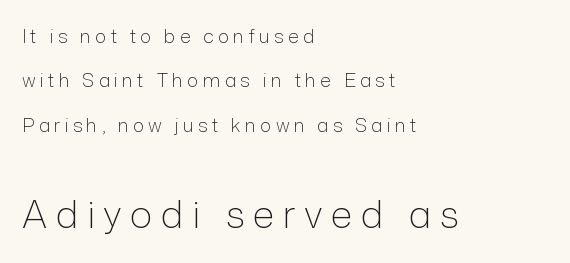
{"serif": "no", "italic": "no", "bold": "no", "weight": "light", "width": "normal", "stroke_contrast": "low", "x_height": "medium", "monospaced": "no", "underline": "no", "align": "left", "line_spacing": "loose", "line_spacing_ratio": 2.34, "letter_spacing": "wide", "letter_spacing_em": 0.22, "larger_block": "second", "size_ratio": 2.0, "glyph_px": 38}
